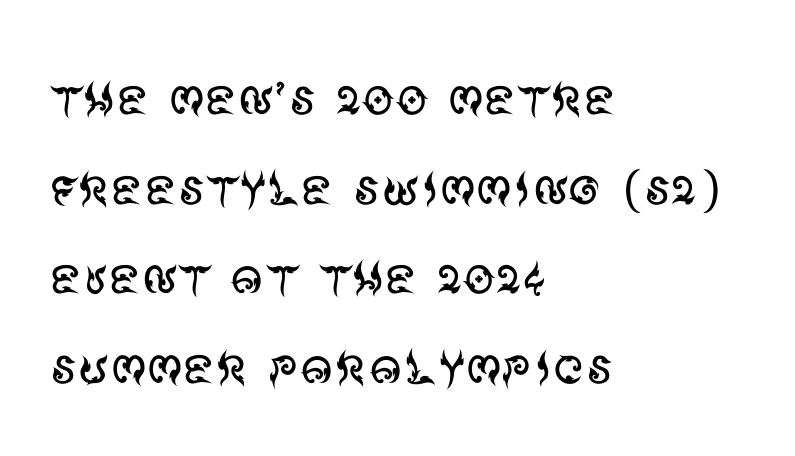
{"serif": "no", "italic": "no", "bold": "no", "weight": "regular", "width": "normal", "stroke_contrast": "medium", "x_height": "large", "monospaced": "no", "underline": "no", "align": "left", "line_spacing": "normal", "line_spacing_ratio": 1.4, "letter_spacing": "normal", "letter_spacing_em": 0.0, "glyph_px": 64}
